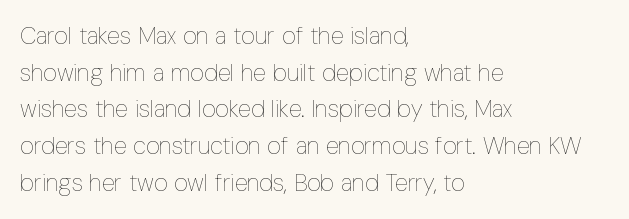
The image shows 24 px text type, upright; set left-aligned, normal line spacing (1.53x), normal letter spacing, not underlined.
